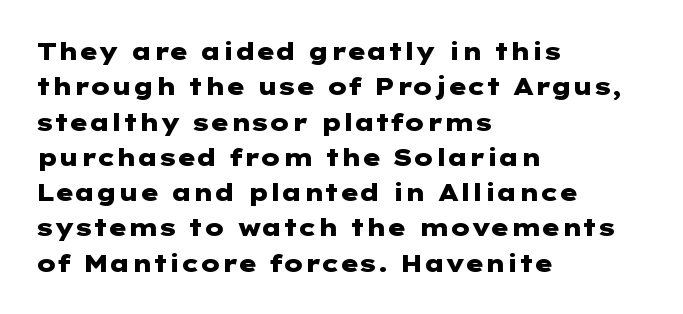
Q: Is the text bold? A: Yes.
Q: Is the text italic (slanted)? A: No, it is upright.
Q: Is the text underlined? A: No.
Q: How is the paragraph aligned? A: Left-aligned.
Q: Is the spacing between letters normal or unusually wide? A: Normal.
Q: Is the spacing between lines tight, normal or loose? A: Normal.
